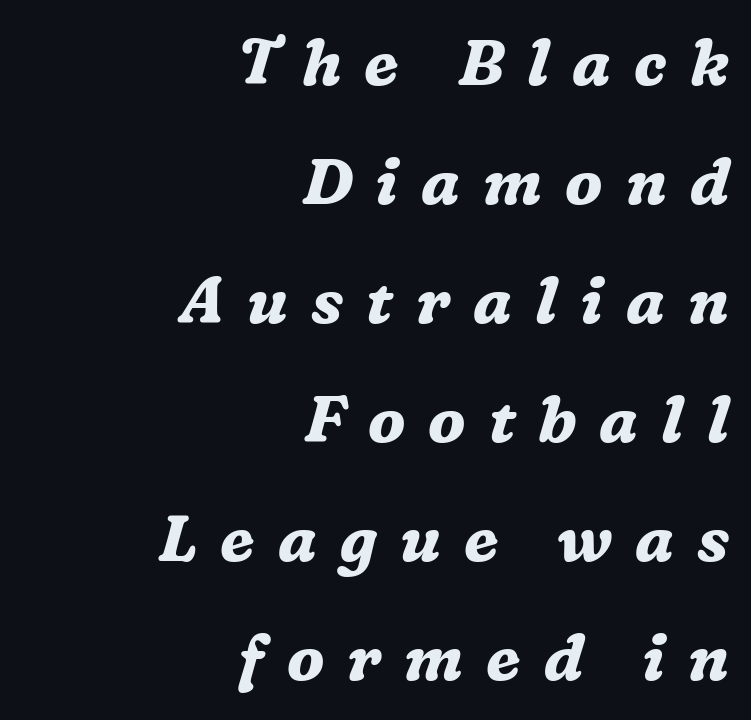
Q: Is the text bold? A: Yes.
Q: Is the text italic (slanted)? A: Yes, it leans right by about 16 degrees.
Q: Is the typeface a serif or a sans-serif typeface? A: Serif.
Q: Is the text underlined? A: No.
Q: How is the paragraph aligned? A: Right-aligned.
Q: Is the spacing between letters normal or unusually wide? A: Unusually wide.
Q: Width (condensed, normal, or wide)? A: Normal.
Q: Stroke contrast? A: Medium.
Q: x-height? A: Medium.
Q: Monospaced? A: No.
